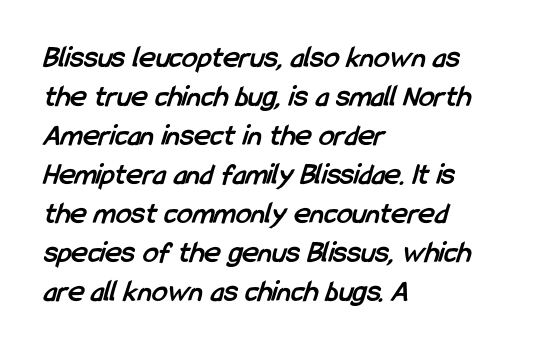
The area under the type is left untouched. Think of a printed novel: that variable character pitch is what you see here. Is the type bold? Yes — the strokes are clearly thick and heavy. Letter spacing: default. In terms of leading, this rendering sits right in the middle.
